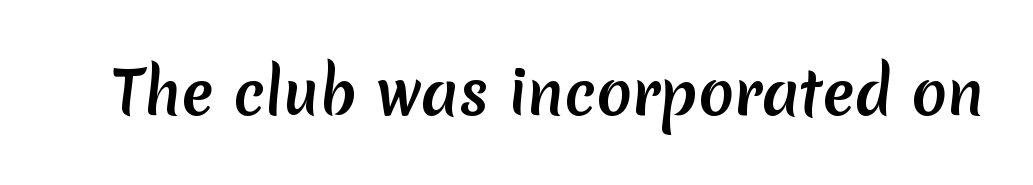
Q: Is the typeface a serif or a sans-serif typeface? A: Sans-serif.
Q: Is the text underlined? A: No.
Q: Is the spacing between letters normal or unusually wide? A: Normal.
Q: Width (condensed, normal, or wide)? A: Normal.
Q: Stroke contrast? A: Medium.
Q: x-height? A: Medium.
Q: Monospaced? A: No.
